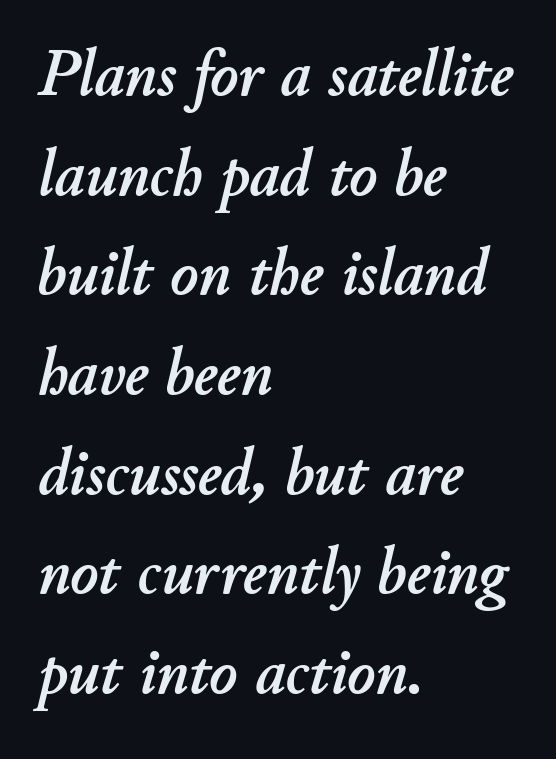
{"italic": "yes", "lean": "right", "slant_degrees": 11, "width": "normal", "stroke_contrast": "low", "x_height": "small", "monospaced": "no", "underline": "no", "align": "left", "line_spacing": "normal", "line_spacing_ratio": 1.51, "letter_spacing": "normal", "letter_spacing_em": 0.0, "glyph_px": 66}
